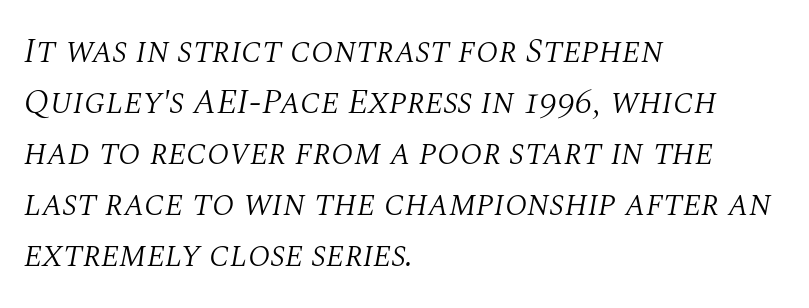
The face used here is seriffed, in the tradition of book romans. Observe the ordinary spacing: letters are neighbours, not strangers. Summary of weight: not heavy and not bold. A normal amount of white space separates one row of letters from the next. Type without underlining. Casual observation: everything's shoved over to the left.
